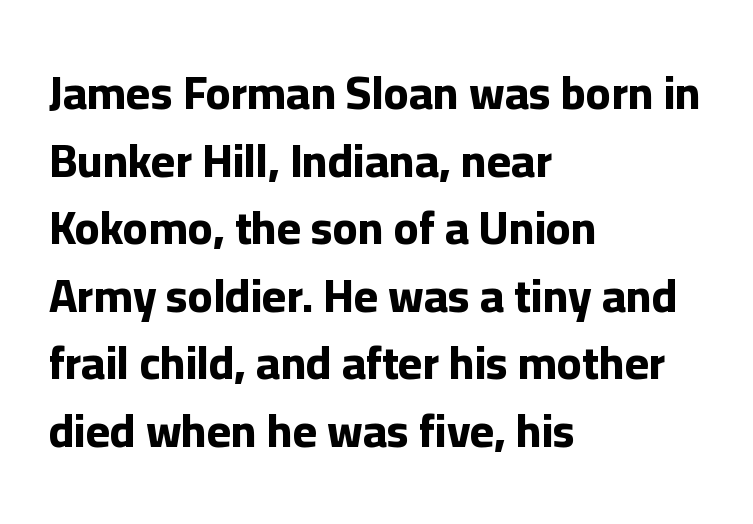
{"serif": "no", "italic": "no", "bold": "yes", "weight": "bold", "width": "normal", "stroke_contrast": "low", "x_height": "medium", "monospaced": "no", "underline": "no", "align": "left", "line_spacing": "normal", "line_spacing_ratio": 1.47, "letter_spacing": "normal", "letter_spacing_em": 0.0, "glyph_px": 46}
